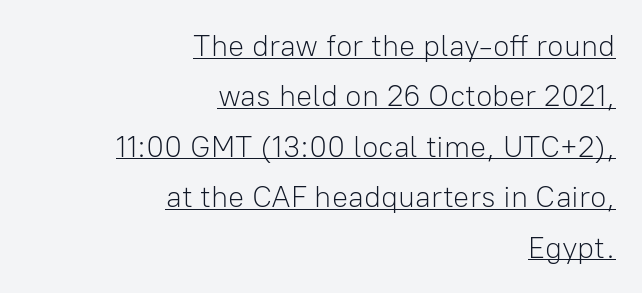
Character widths vary here, with narrow letters taking less room than wide ones. The typography opts for an upright posture over an oblique one. Successive baselines arrive at the customary interval. Nobody touched the tracking dial on this one. In CSS terms this would be text-align: right.
